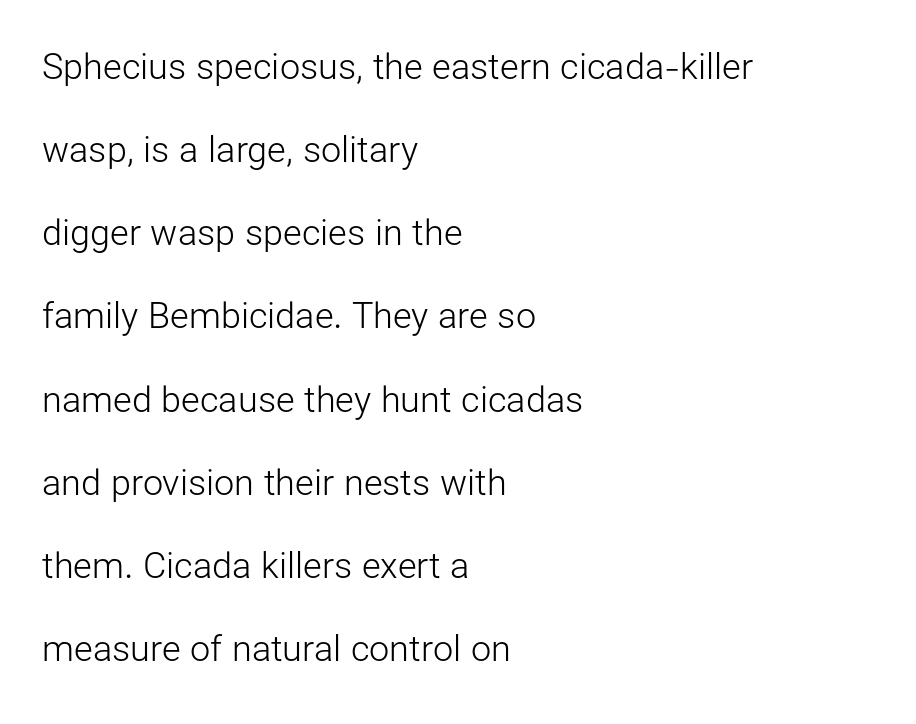
Summary of weight: not heavy and not bold. Notice the wide empty band between every row — that's loose leading. One-word summary of the alignment: left. The text was rendered using a sans face with plain stroke endings. It's the straight-up-and-down kind of type. Words appear dense and cohesive because spacing is normal.
